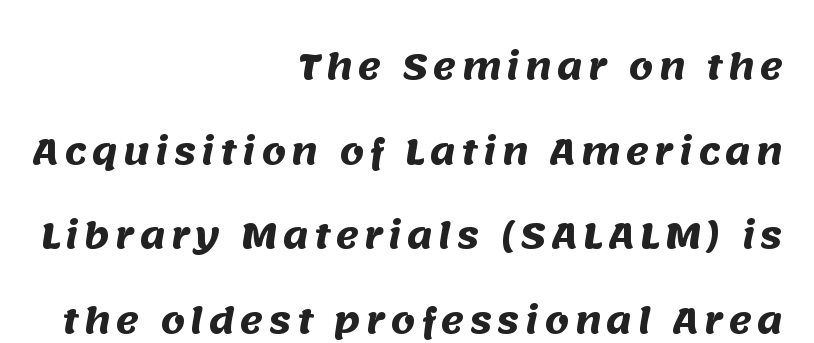
{"serif": "no", "bold": "yes", "weight": "heavy", "width": "normal", "stroke_contrast": "medium", "x_height": "large", "monospaced": "no", "underline": "no", "align": "right", "line_spacing": "loose", "line_spacing_ratio": 2.42, "glyph_px": 35}
